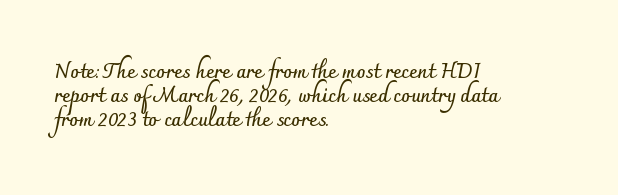
The image shows 20 px bold type; set left-aligned, line spacing 1.21x, normal letter spacing, not underlined.
